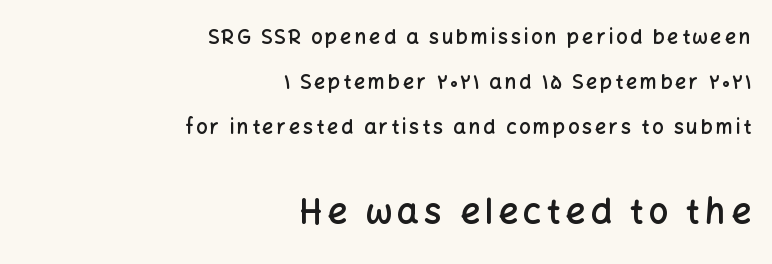
Q: Is the text bold? A: Semi-bold.
Q: Is the text italic (slanted)? A: No, it is upright.
Q: Is the typeface a serif or a sans-serif typeface? A: Sans-serif.
Q: Is the text underlined? A: No.
Q: How is the paragraph aligned? A: Right-aligned.
Q: Is the spacing between lines tight, normal or loose? A: Loose.
Q: Which block of text is set in a larger size, the first (top) or the second (bottom)? A: The second (bottom) one.
Q: Width (condensed, normal, or wide)? A: Normal.
Q: Stroke contrast? A: Low.
Q: x-height? A: Medium.
Q: Monospaced? A: No.
